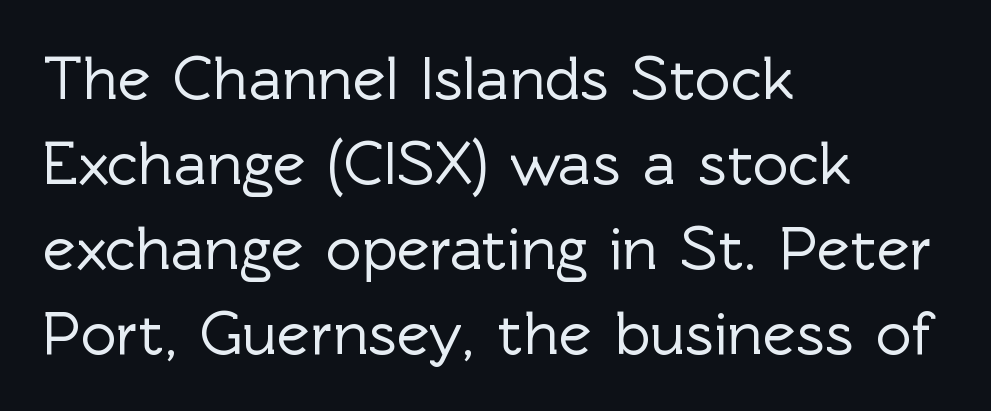
Q: Is the text italic (slanted)? A: No, it is upright.
Q: Is the typeface a serif or a sans-serif typeface? A: Sans-serif.
Q: Is the text underlined? A: No.
Q: How is the paragraph aligned? A: Left-aligned.
Q: Is the spacing between letters normal or unusually wide? A: Normal.
Q: Is the spacing between lines tight, normal or loose? A: Normal.
Q: Width (condensed, normal, or wide)? A: Normal.
Q: x-height? A: Medium.
Q: Monospaced? A: No.
